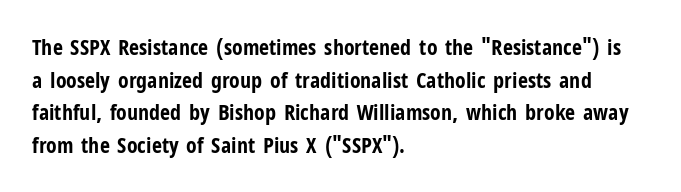
Q: Is the text bold? A: Yes.
Q: Is the text italic (slanted)? A: No, it is upright.
Q: Is the text underlined? A: No.
Q: How is the paragraph aligned? A: Left-aligned.
Q: Is the spacing between letters normal or unusually wide? A: Normal.
Q: Is the spacing between lines tight, normal or loose? A: Normal.
